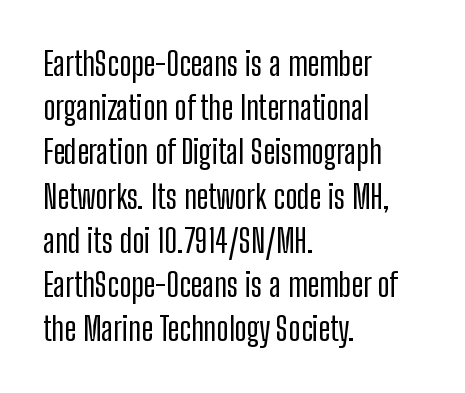
The image shows 33 px condensed sans-serif type, upright; set left-aligned, normal line spacing (1.34x), normal letter spacing, not underlined; low stroke contrast and a medium x-height.
